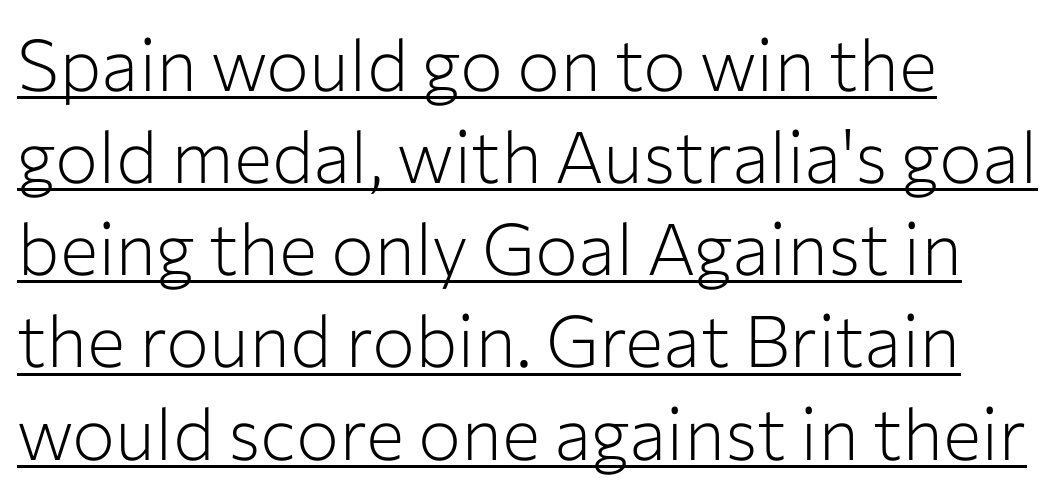
A typographer would call this underscored text. Examine the stroke ends and you'll find no serifs. Unlike italic type, these characters show no tilt at all. A typesetter would call this proportional, since set widths differ per character. Leftover space on each line is placed entirely after the last word. You could call the tracking neutral — neither tight nor loose.
